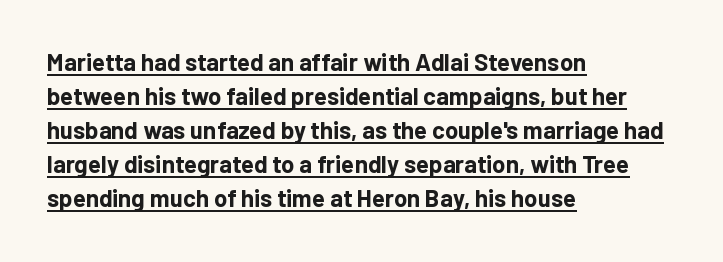
The paragraph shown leans on its left margin. Chunky letters — that's bold for sure. Posture: straight, roman, zero tilt. The rendering uses the underline text-decoration. Honestly, the row spacing looks completely unremarkable.
